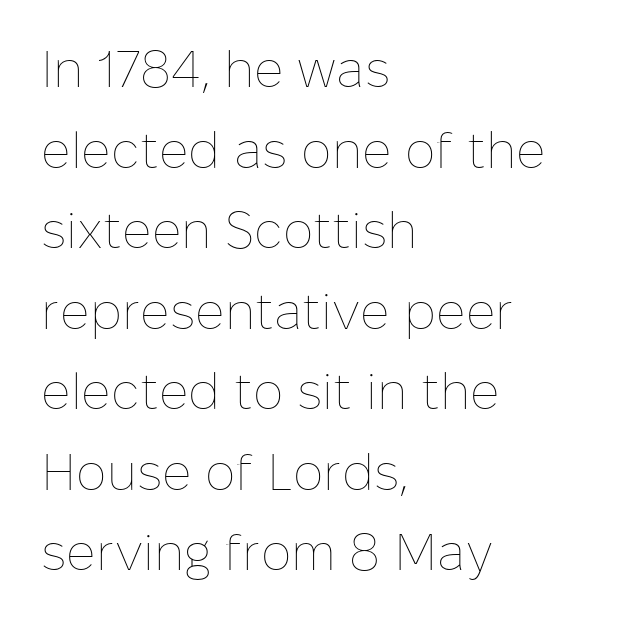
The image shows 51 px thin type, upright; set left-aligned, normal line spacing (1.58x), normal letter spacing, not underlined; low stroke contrast and a medium x-height.
